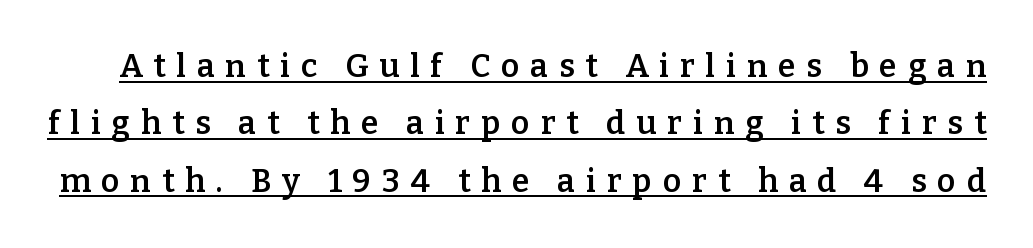
In terms of letterform style, serifs are clearly present. Here the glyphs are tracked loosely, breaking word shapes into spaced letters. Rendered with straight, roman letterforms. Stroke thickness is moderately raised; the sample reads as semibold. You could not count columns in this text — the font is proportionally spaced.
